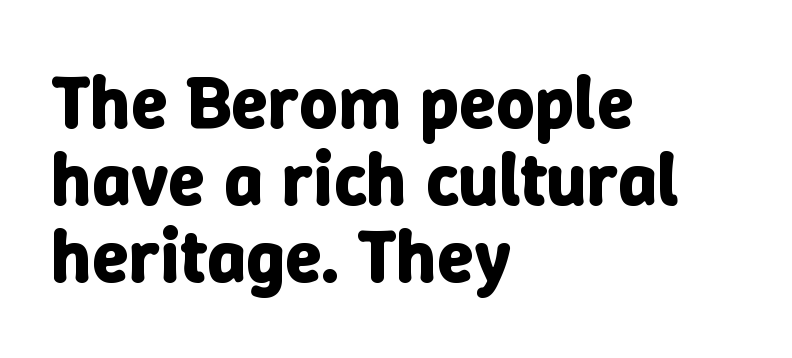
Q: Is the text bold? A: Yes.
Q: Is the text italic (slanted)? A: No, it is upright.
Q: Is the text underlined? A: No.
Q: How is the paragraph aligned? A: Left-aligned.
Q: Is the spacing between letters normal or unusually wide? A: Normal.
Q: Is the spacing between lines tight, normal or loose? A: Tight.
Q: Width (condensed, normal, or wide)? A: Normal.
Q: Stroke contrast? A: Low.
Q: x-height? A: Medium.
Q: Monospaced? A: No.
